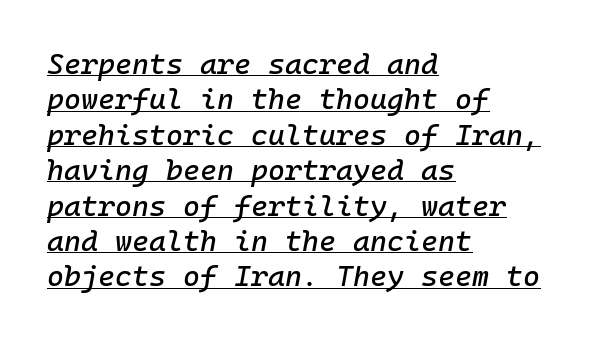
The image shows 29 px text type, italic (leaning right), monospaced; set left-aligned, line spacing 1.22x, normal letter spacing, underlined; low stroke contrast and a medium x-height.
